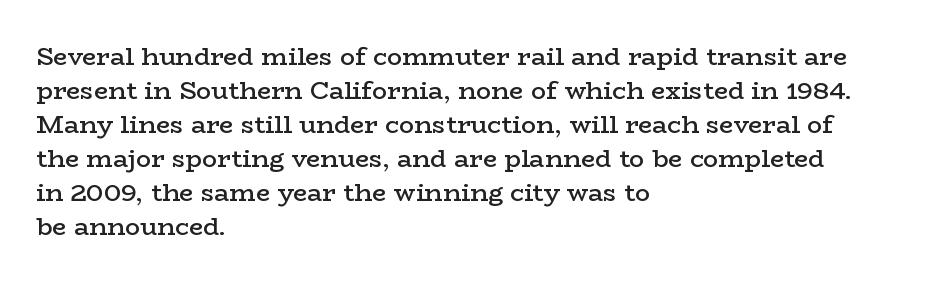
The image shows 25 px text type, upright; set left-aligned, normal line spacing (1.36x), normal letter spacing, not underlined.
